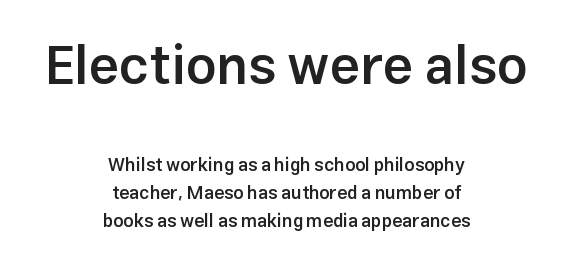
Q: Is the text bold? A: Semi-bold.
Q: Is the text italic (slanted)? A: No, it is upright.
Q: Is the typeface a serif or a sans-serif typeface? A: Sans-serif.
Q: Is the text underlined? A: No.
Q: How is the paragraph aligned? A: Centered.
Q: Is the spacing between letters normal or unusually wide? A: Normal.
Q: Is the spacing between lines tight, normal or loose? A: Normal.
Q: Which block of text is set in a larger size, the first (top) or the second (bottom)? A: The first (top) one.
Q: Width (condensed, normal, or wide)? A: Normal.
Q: Stroke contrast? A: Low.
Q: x-height? A: Medium.
Q: Monospaced? A: No.
